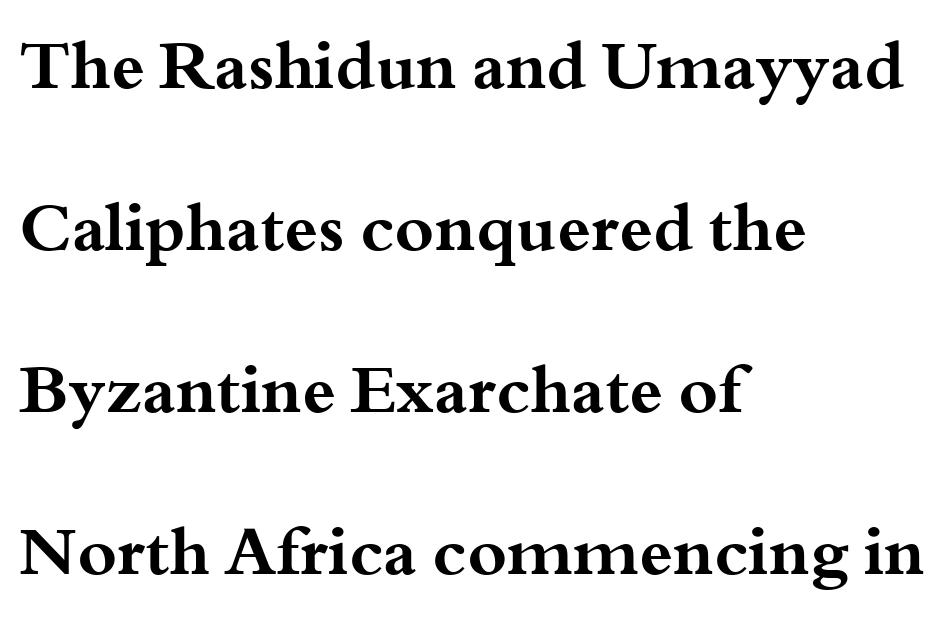
Q: Is the text bold? A: Yes.
Q: Is the text italic (slanted)? A: No, it is upright.
Q: Is the typeface a serif or a sans-serif typeface? A: Serif.
Q: Is the text underlined? A: No.
Q: How is the paragraph aligned? A: Left-aligned.
Q: Is the spacing between letters normal or unusually wide? A: Normal.
Q: Is the spacing between lines tight, normal or loose? A: Loose.
Q: Width (condensed, normal, or wide)? A: Wide.
Q: Stroke contrast? A: Medium.
Q: x-height? A: Small.
Q: Monospaced? A: No.
